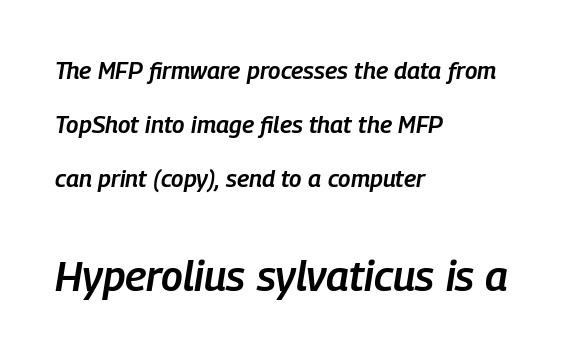
{"italic": "yes", "lean": "right", "slant_degrees": 9, "bold": "semi", "weight": "semibold", "width": "condensed", "stroke_contrast": "low", "x_height": "medium", "monospaced": "no", "underline": "no", "align": "left", "line_spacing": "loose", "line_spacing_ratio": 2.24, "letter_spacing": "normal", "letter_spacing_em": 0.0, "larger_block": "second", "size_ratio": 1.75, "glyph_px": 42}
